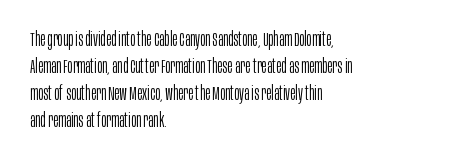
This sample uses an upright cut, with every glyph sitting square on the baseline. Reading down the column, the eye jumps a familiar distance to each next line. The horizontal fit of the characters is conventional and even. This is not heavy type; no bold has been used.
